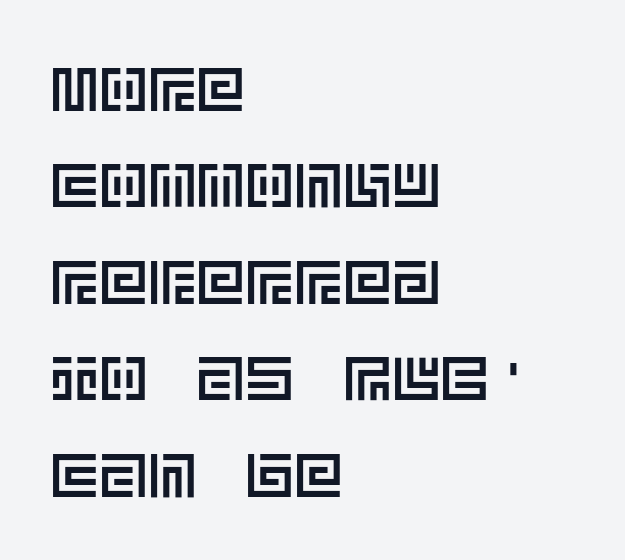
Italic: no, the glyphs are upright roman. How would I describe the line gaps? Plain and ordinary. Caption: multi-line text, flush left, ragged right. Underlining? Definitely not there. Words appear dense and cohesive because spacing is normal.
